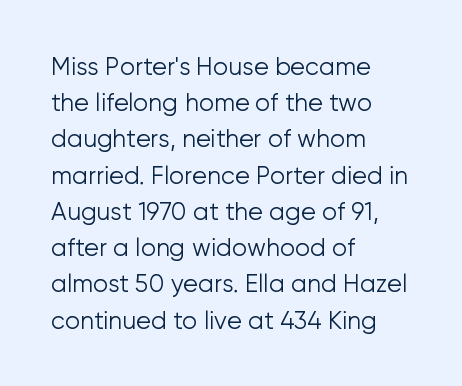
{"italic": "no", "bold": "no", "underline": "no", "align": "left", "line_spacing": "normal", "line_spacing_ratio": 1.51, "letter_spacing": "normal", "letter_spacing_em": 0.0, "glyph_px": 24}
